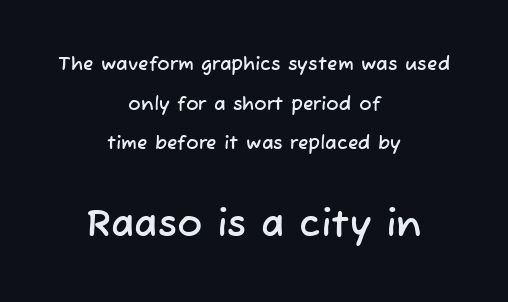
Underlining? Definitely not there. Each new line begins a long way beneath the previous one. There is no visible air inserted between adjacent glyphs. This sample is center-justified, so both line endings float freely. The rendering shows plain stroke endings on the letterforms — a sans-serif design. Two sizes are in play, and the larger belongs to the second block.
